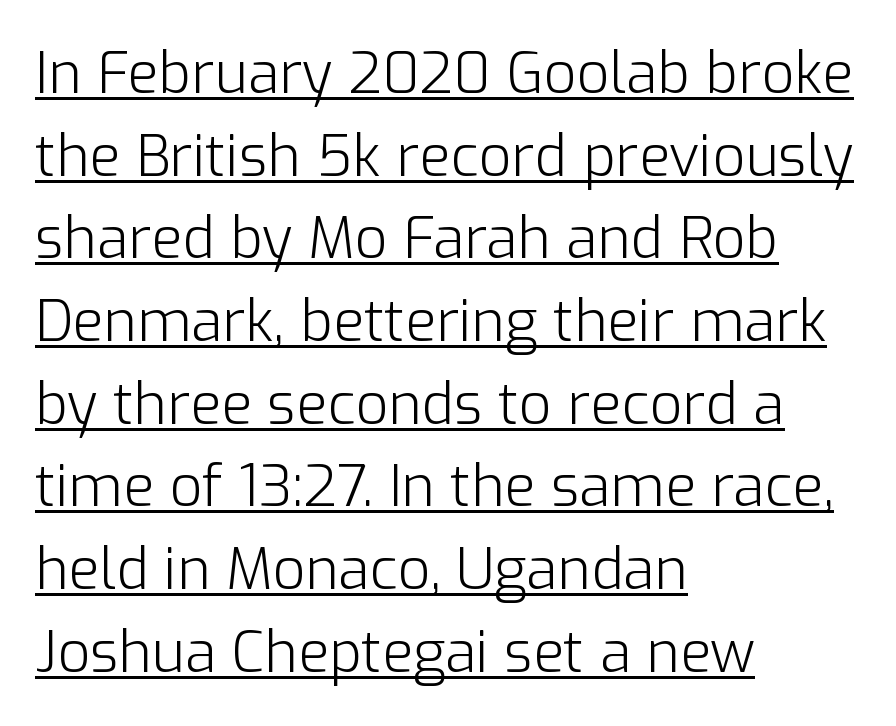
Q: Is the text bold? A: No.
Q: Is the text italic (slanted)? A: No, it is upright.
Q: Is the typeface a serif or a sans-serif typeface? A: Sans-serif.
Q: Is the text underlined? A: Yes.
Q: How is the paragraph aligned? A: Left-aligned.
Q: Is the spacing between letters normal or unusually wide? A: Normal.
Q: Is the spacing between lines tight, normal or loose? A: Normal.
Q: Width (condensed, normal, or wide)? A: Normal.
Q: Stroke contrast? A: Low.
Q: x-height? A: Medium.
Q: Monospaced? A: No.
